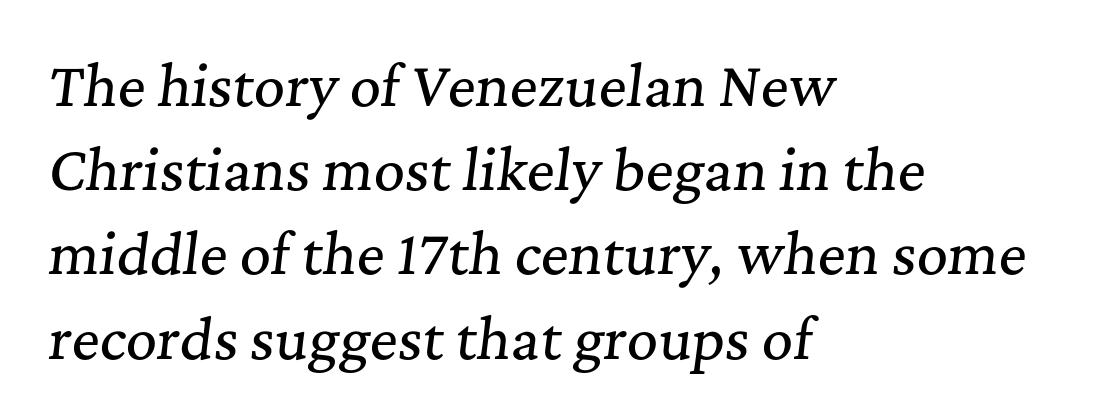
Q: Is the text italic (slanted)? A: Yes, it leans right by about 7 degrees.
Q: Is the typeface a serif or a sans-serif typeface? A: Serif.
Q: Is the text underlined? A: No.
Q: How is the paragraph aligned? A: Left-aligned.
Q: Is the spacing between letters normal or unusually wide? A: Normal.
Q: Is the spacing between lines tight, normal or loose? A: Normal.
Q: Width (condensed, normal, or wide)? A: Normal.
Q: Stroke contrast? A: Medium.
Q: x-height? A: Medium.
Q: Monospaced? A: No.
